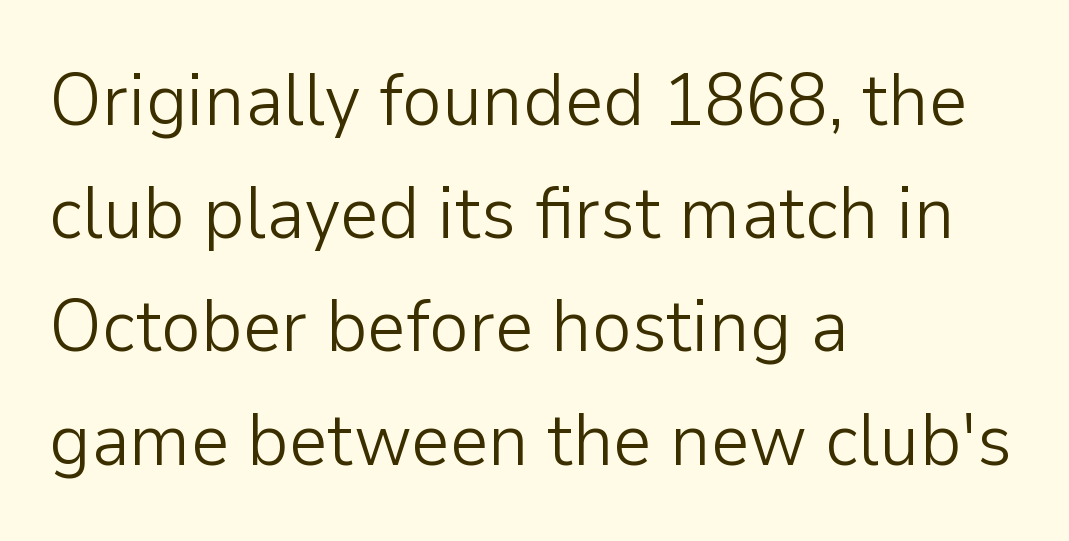
{"serif": "no", "italic": "no", "bold": "no", "weight": "light", "width": "normal", "stroke_contrast": "low", "x_height": "medium", "monospaced": "no", "underline": "no", "align": "left", "line_spacing": "normal", "line_spacing_ratio": 1.51, "letter_spacing": "normal", "letter_spacing_em": 0.0, "glyph_px": 75}
